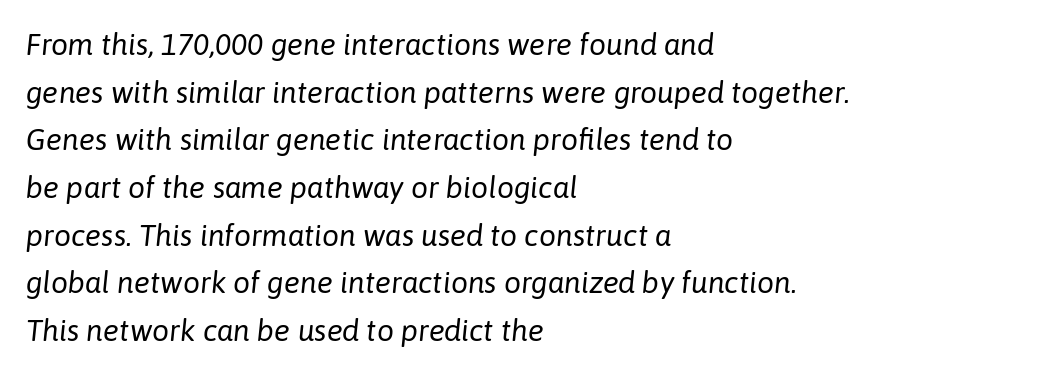
The image shows 30 px regular-weight type, italic (leaning right); set left-aligned, normal line spacing (1.59x), normal letter spacing, not underlined; low stroke contrast and a medium x-height.
